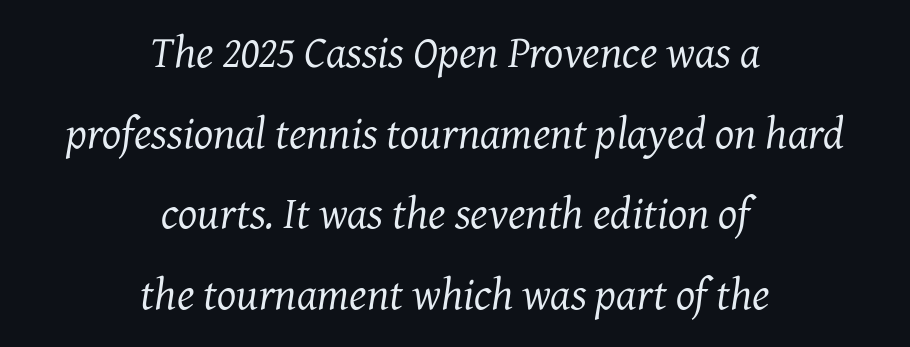
Stroke terminals: seriffed. Check under the words: just untouched page. No heavy texture on the line: the type isn't bold. What stands out about the letter spacing? Nothing — it is the standard amount. Each letter keeps its own natural width here, so spacing adapts to shape. This sample uses an oblique cut, with every glyph tilted off the vertical.
